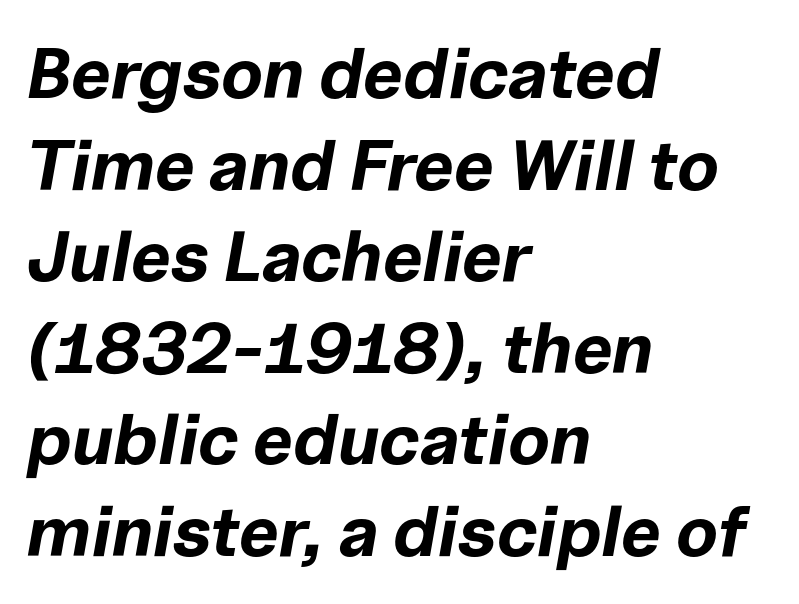
Q: Is the text bold? A: Yes.
Q: Is the text italic (slanted)? A: Yes, it leans right by about 10 degrees.
Q: Is the text underlined? A: No.
Q: How is the paragraph aligned? A: Left-aligned.
Q: Is the spacing between letters normal or unusually wide? A: Normal.
Q: Is the spacing between lines tight, normal or loose? A: Normal.
Q: Width (condensed, normal, or wide)? A: Normal.
Q: Stroke contrast? A: Low.
Q: x-height? A: Medium.
Q: Monospaced? A: No.
